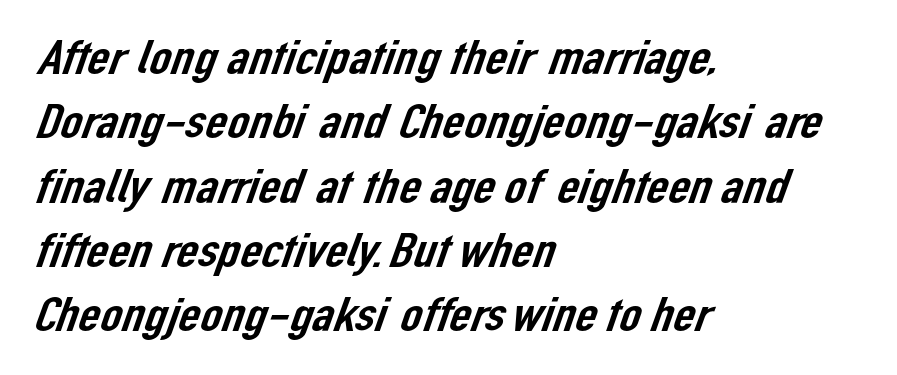
Q: Is the typeface a serif or a sans-serif typeface? A: Sans-serif.
Q: Is the text underlined? A: No.
Q: How is the paragraph aligned? A: Left-aligned.
Q: Is the spacing between letters normal or unusually wide? A: Normal.
Q: Is the spacing between lines tight, normal or loose? A: Normal.
Q: Width (condensed, normal, or wide)? A: Normal.
Q: Stroke contrast? A: Low.
Q: x-height? A: Medium.
Q: Monospaced? A: No.
